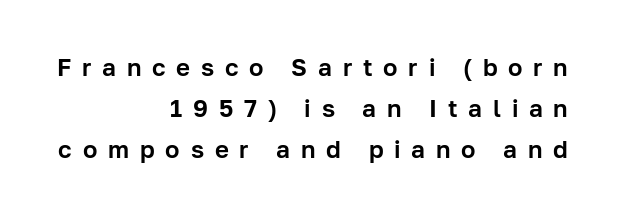
{"italic": "no", "underline": "no", "align": "right", "line_spacing_ratio": 1.71, "letter_spacing": "wide", "letter_spacing_em": 0.45, "glyph_px": 24}
